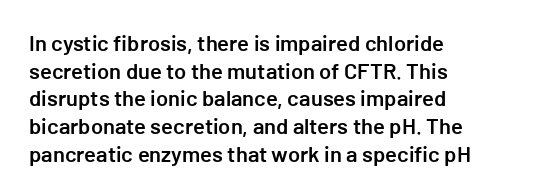
{"italic": "no", "bold": "semi", "underline": "no", "align": "left", "line_spacing": "normal", "line_spacing_ratio": 1.26, "letter_spacing": "normal", "letter_spacing_em": 0.0, "glyph_px": 22}
